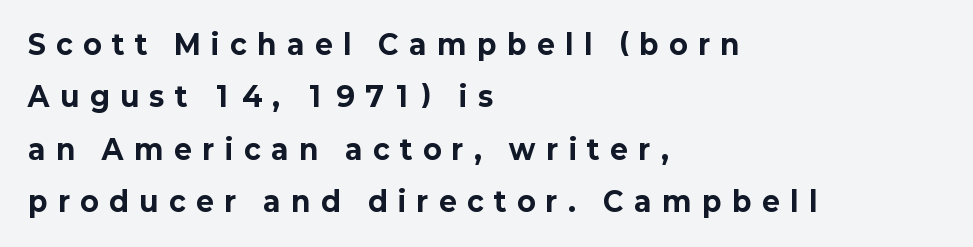
The image shows 27 px bold type, upright; set left-aligned, loose line spacing (1.94x), unusually wide letter spacing (+0.4 em), not underlined.
